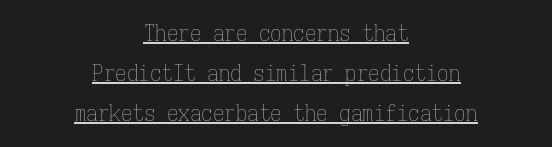
The image shows 23 px text type, upright; set centered, line spacing 1.74x, normal letter spacing, underlined.
